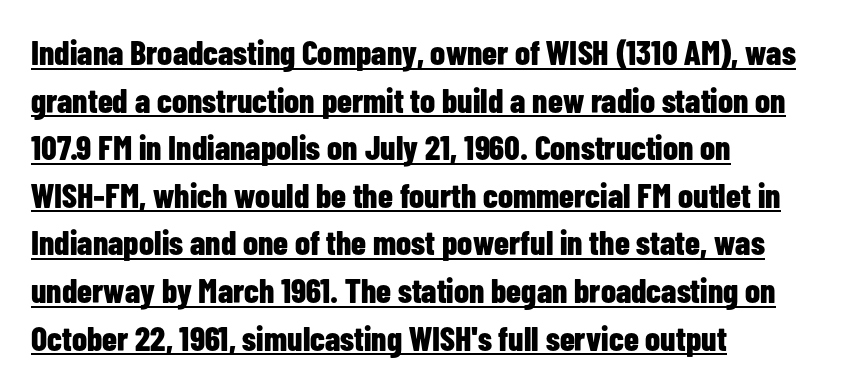
Q: Is the text bold? A: Yes.
Q: Is the text italic (slanted)? A: No, it is upright.
Q: Is the typeface a serif or a sans-serif typeface? A: Sans-serif.
Q: Is the text underlined? A: Yes.
Q: How is the paragraph aligned? A: Left-aligned.
Q: Is the spacing between letters normal or unusually wide? A: Normal.
Q: Is the spacing between lines tight, normal or loose? A: Normal.
Q: Width (condensed, normal, or wide)? A: Condensed.
Q: Stroke contrast? A: Low.
Q: x-height? A: Medium.
Q: Monospaced? A: No.
